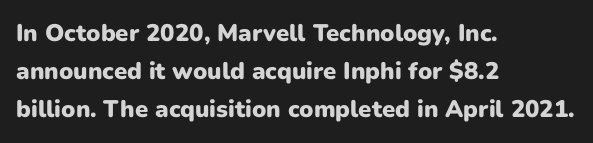
Q: Is the text bold? A: Yes.
Q: Is the text italic (slanted)? A: No, it is upright.
Q: Is the text underlined? A: No.
Q: How is the paragraph aligned? A: Left-aligned.
Q: Is the spacing between letters normal or unusually wide? A: Normal.
Q: Is the spacing between lines tight, normal or loose? A: Normal.
